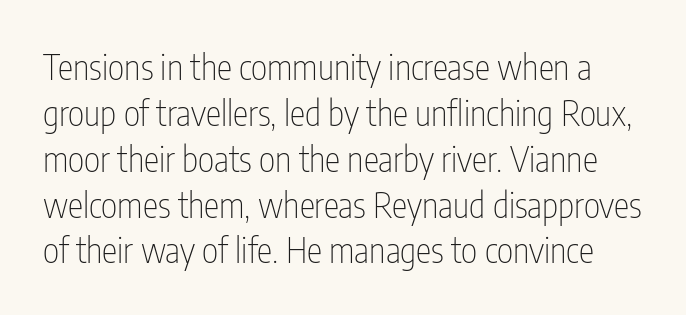
Q: Is the text bold? A: No.
Q: Is the text italic (slanted)? A: No, it is upright.
Q: Is the typeface a serif or a sans-serif typeface? A: Sans-serif.
Q: Is the text underlined? A: No.
Q: Is the spacing between letters normal or unusually wide? A: Normal.
Q: Is the spacing between lines tight, normal or loose? A: Normal.
Q: Width (condensed, normal, or wide)? A: Condensed.
Q: Stroke contrast? A: Low.
Q: x-height? A: Medium.
Q: Monospaced? A: No.
